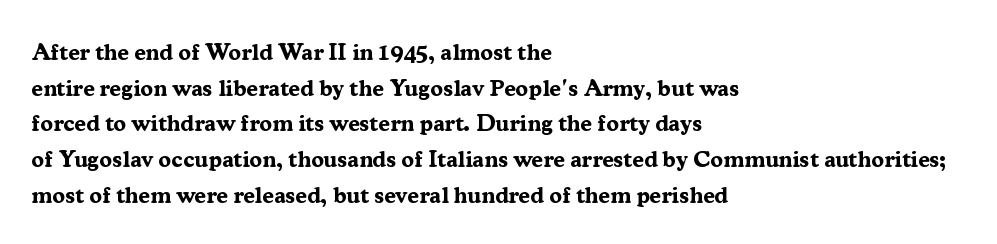
The image shows 23 px bold type, upright; set left-aligned, normal line spacing (1.55x), normal letter spacing, not underlined.
